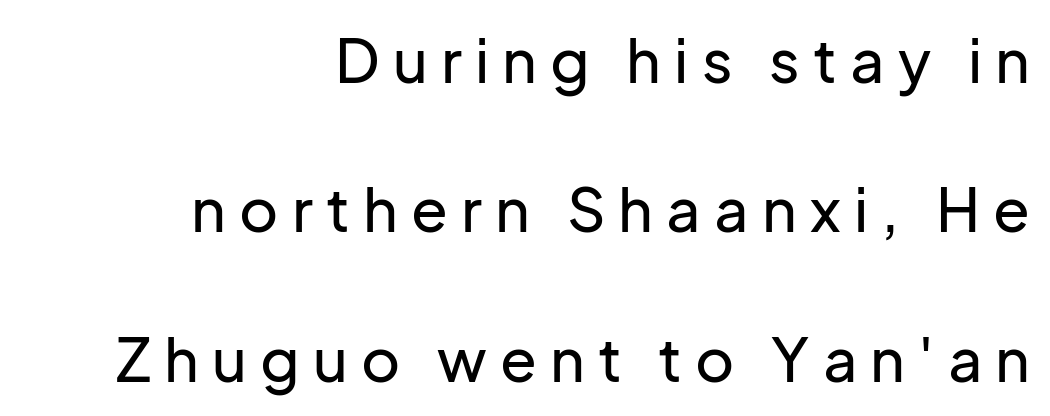
The image shows 60 px sans-serif type, upright; set right-aligned, loose line spacing (2.49x), unusually wide letter spacing (+0.22 em), not underlined; low stroke contrast and a medium x-height.
